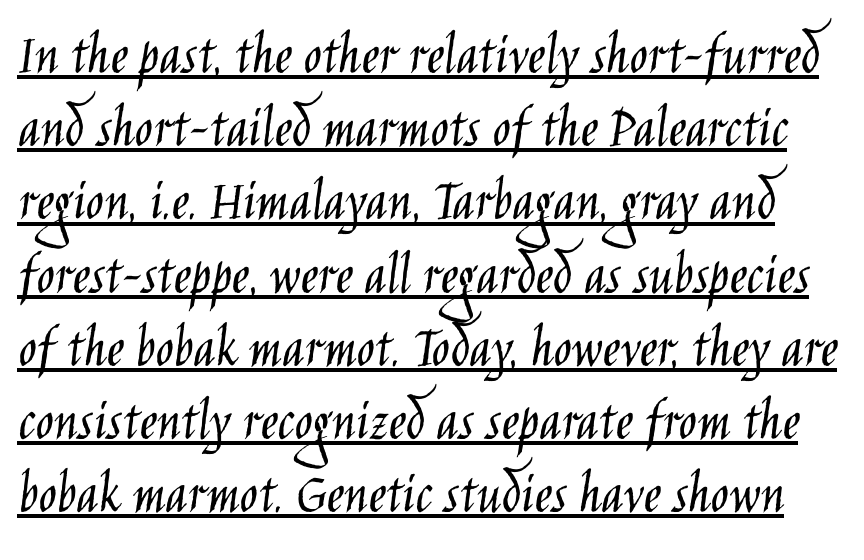
Q: Is the text bold? A: No.
Q: Is the text italic (slanted)? A: Yes.
Q: Is the typeface a serif or a sans-serif typeface? A: Sans-serif.
Q: Is the text underlined? A: Yes.
Q: Is the spacing between letters normal or unusually wide? A: Normal.
Q: Width (condensed, normal, or wide)? A: Condensed.
Q: Stroke contrast? A: Low.
Q: x-height? A: Large.
Q: Monospaced? A: No.
